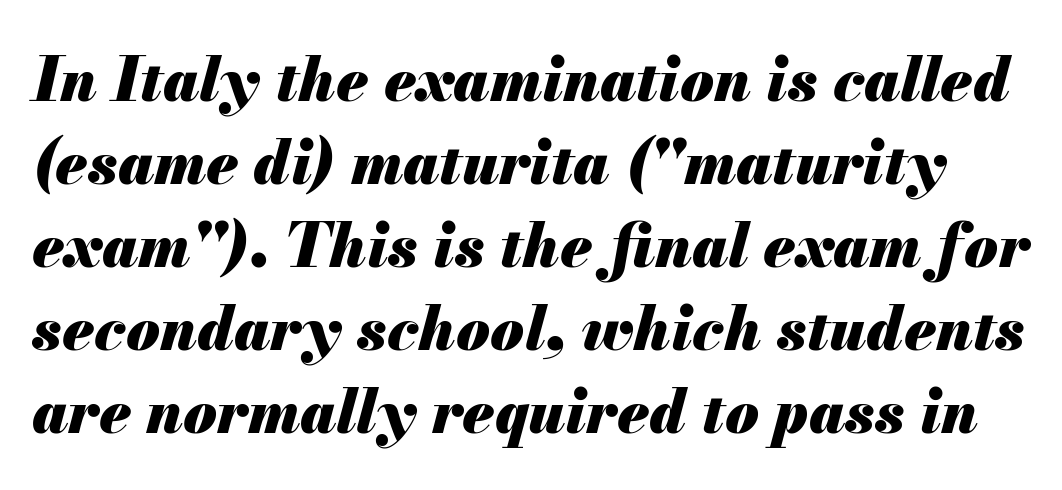
{"italic": "yes", "lean": "right", "slant_degrees": 13, "bold": "yes", "weight": "heavy", "width": "normal", "stroke_contrast": "medium", "x_height": "small", "monospaced": "no", "underline": "no", "line_spacing": "normal", "line_spacing_ratio": 1.36, "letter_spacing": "normal", "letter_spacing_em": 0.0, "glyph_px": 61}
